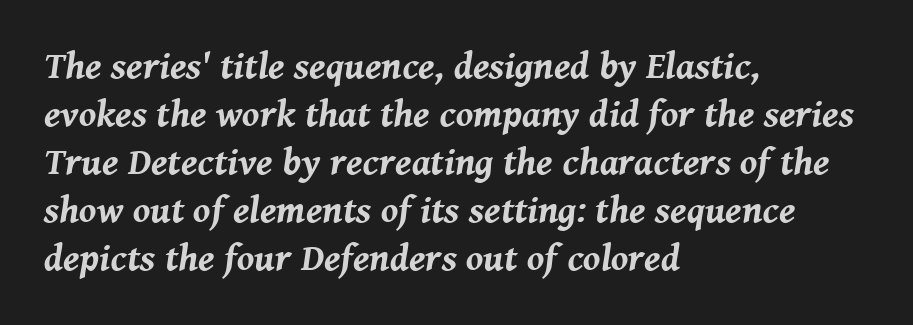
Q: Is the text bold? A: Yes.
Q: Is the text italic (slanted)? A: Yes, it leans right by about 8 degrees.
Q: Is the text underlined? A: No.
Q: How is the paragraph aligned? A: Left-aligned.
Q: Is the spacing between letters normal or unusually wide? A: Normal.
Q: Is the spacing between lines tight, normal or loose? A: Normal.
Q: Width (condensed, normal, or wide)? A: Normal.
Q: Stroke contrast? A: Medium.
Q: x-height? A: Medium.
Q: Monospaced? A: No.
